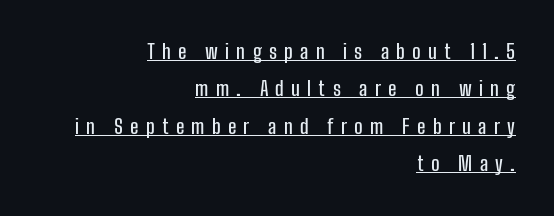
Q: Is the text italic (slanted)? A: No, it is upright.
Q: Is the text underlined? A: Yes.
Q: How is the paragraph aligned? A: Right-aligned.
Q: Is the spacing between letters normal or unusually wide? A: Unusually wide.
